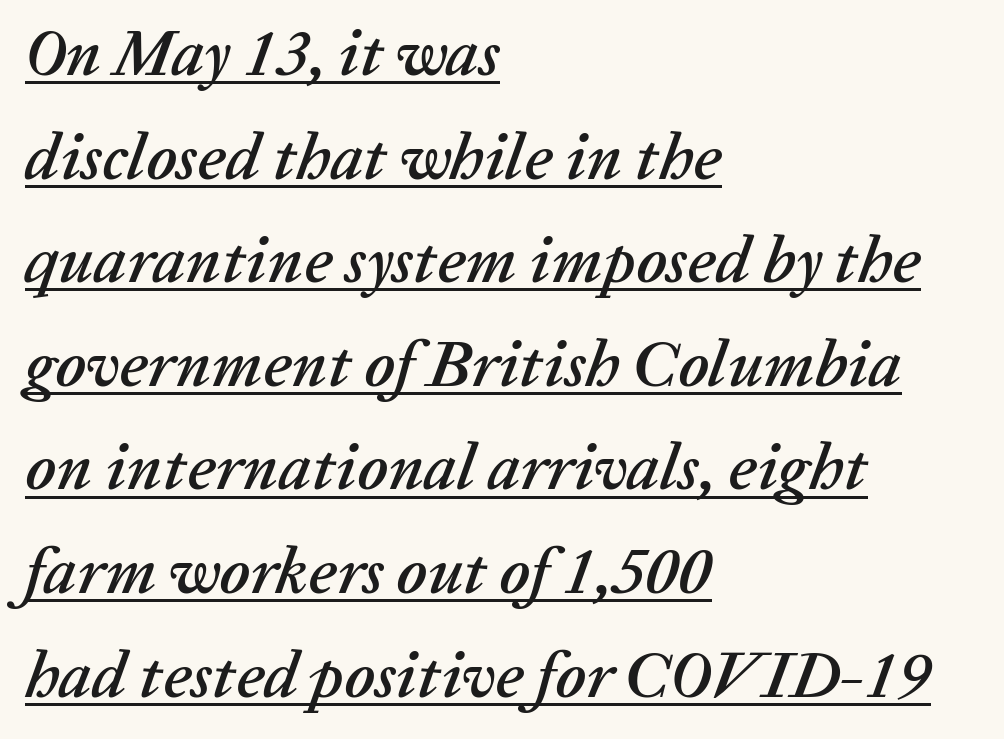
{"italic": "yes", "lean": "right", "slant_degrees": 20, "width": "normal", "stroke_contrast": "low", "x_height": "medium", "monospaced": "no", "underline": "yes", "align": "left", "line_spacing": "normal", "line_spacing_ratio": 1.57, "letter_spacing": "normal", "letter_spacing_em": 0.0, "glyph_px": 66}
